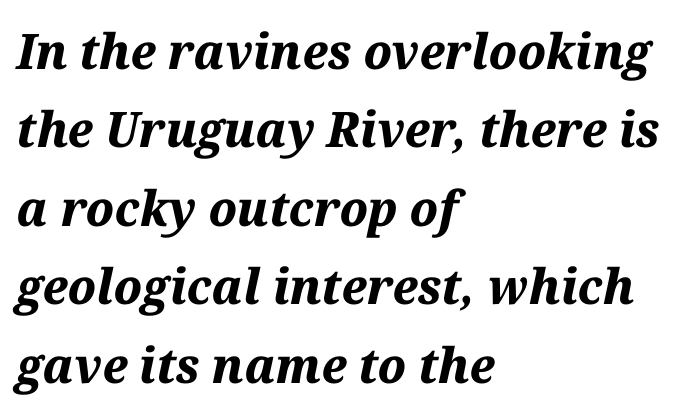
Proportional: the letters do not fall into vertical columns. Is the letter spacing exaggerated? No — it looks like the ordinary default. The setting favours the left margin, as ordinary paragraphs usually do. This sample uses an oblique cut, with every glyph tilted off the vertical.
